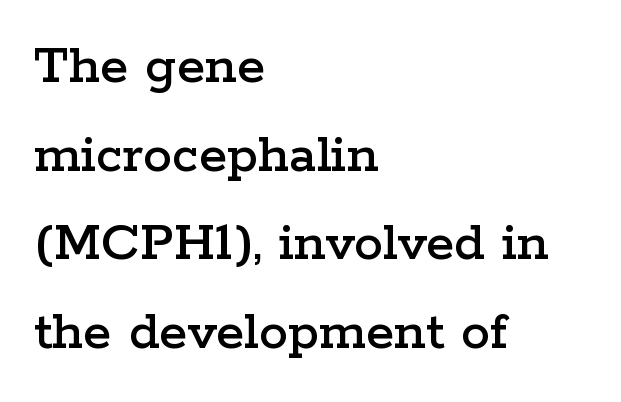
The rendering shows small feet on the letterforms — a serif design. The passage shown is typed in a proportional face where columns would drift. All the whitespace from short lines collects on the right. Posture: vertical. Each word holds together tightly as a unit, with standard inter-letter gaps. The block of text has a typical density, with ordinary space between rows.
